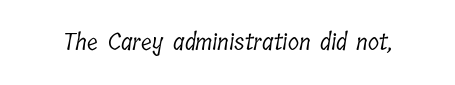
Between one letter and the next there's only the usual sliver of space. Weight: in the light-to-regular range. This rendering features lettering with no underline.
